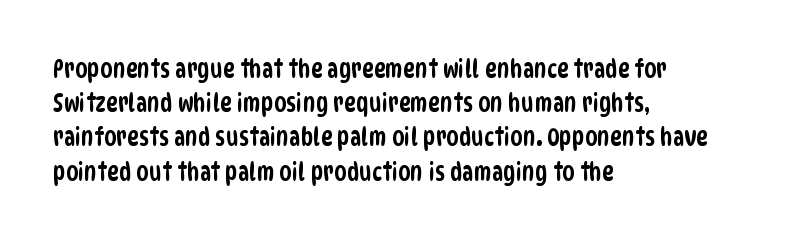
The image shows 25 px text type; set left-aligned, normal line spacing (1.37x), normal letter spacing, not underlined.
